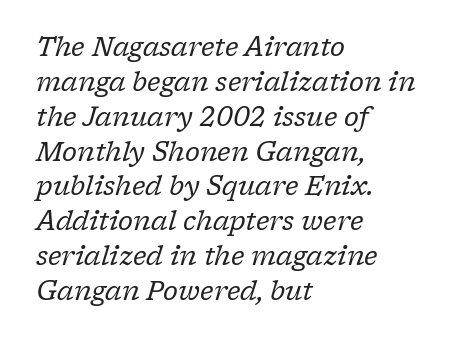
Caption: multi-line text, flush left, ragged right. There's an unmistakable incline to the writing here. Students, observe: this is what conventionally led text looks like. The area under the type is left untouched. These lines keep a tight, regular rhythm from letter to letter. The characters are drawn with everyday or finer stroke widths.
